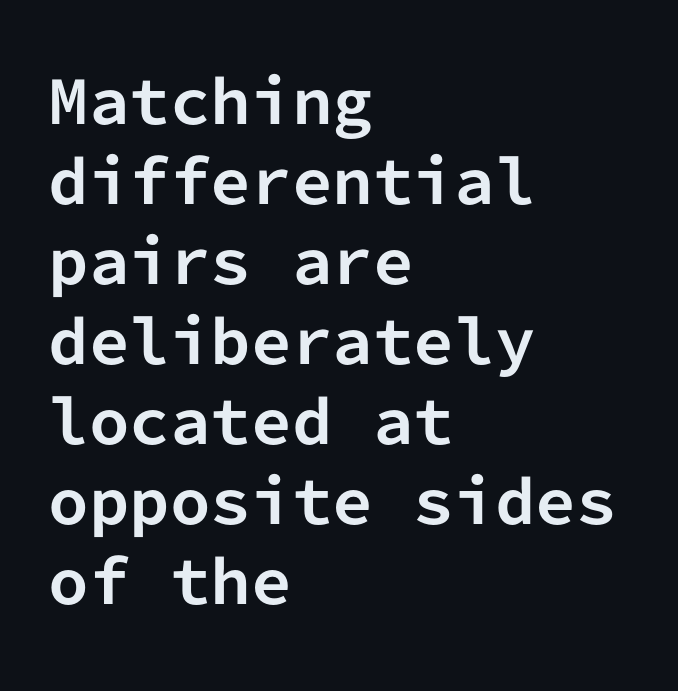
The image shows 58 px bold sans-serif type, upright, monospaced; set left-aligned, normal line spacing (1.38x), normal letter spacing, not underlined; low stroke contrast and a medium x-height.
